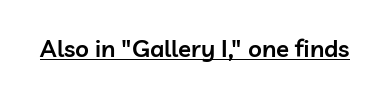
The image shows 24 px text type, upright; set normal letter spacing, underlined.
